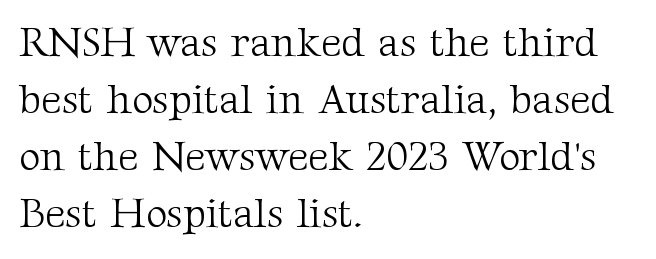
The image shows 41 px light serif type, upright; set left-aligned, normal line spacing (1.39x), normal letter spacing, not underlined; medium stroke contrast and a medium x-height.
